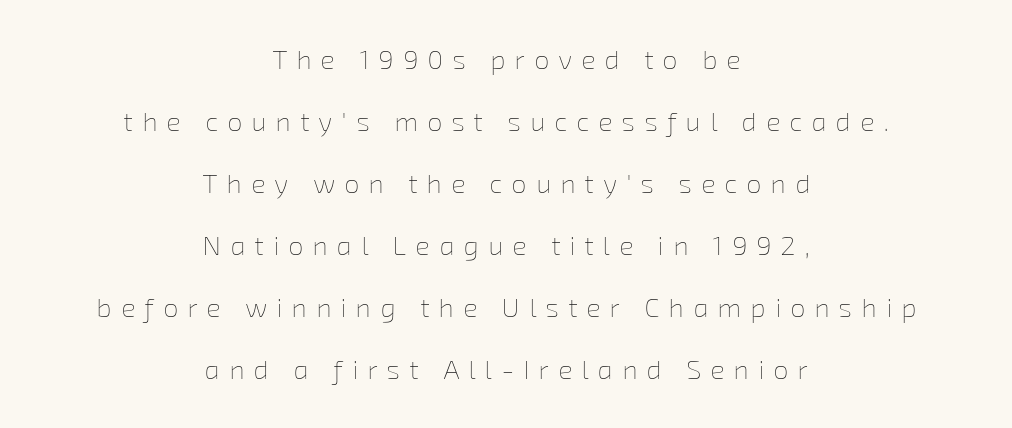
Inter-character spacing is expanded well beyond the font's built-in metrics. Horizontal bands of white between lines are thick stripes. Alignment: centered. The characters are drawn with everyday or finer stroke widths.
